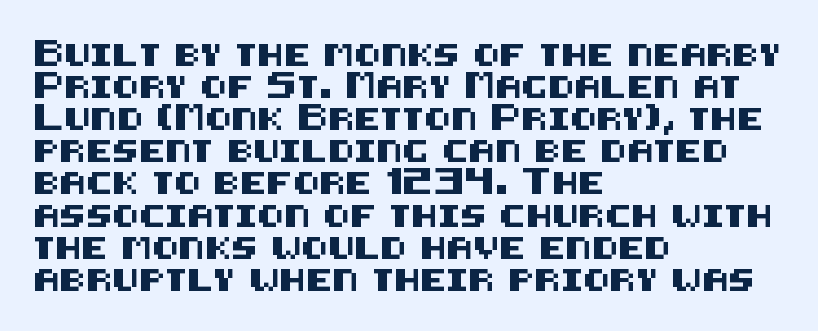
Q: Is the text italic (slanted)? A: No, it is upright.
Q: Is the text underlined? A: No.
Q: How is the paragraph aligned? A: Left-aligned.
Q: Is the spacing between letters normal or unusually wide? A: Normal.
Q: Is the spacing between lines tight, normal or loose? A: Normal.
